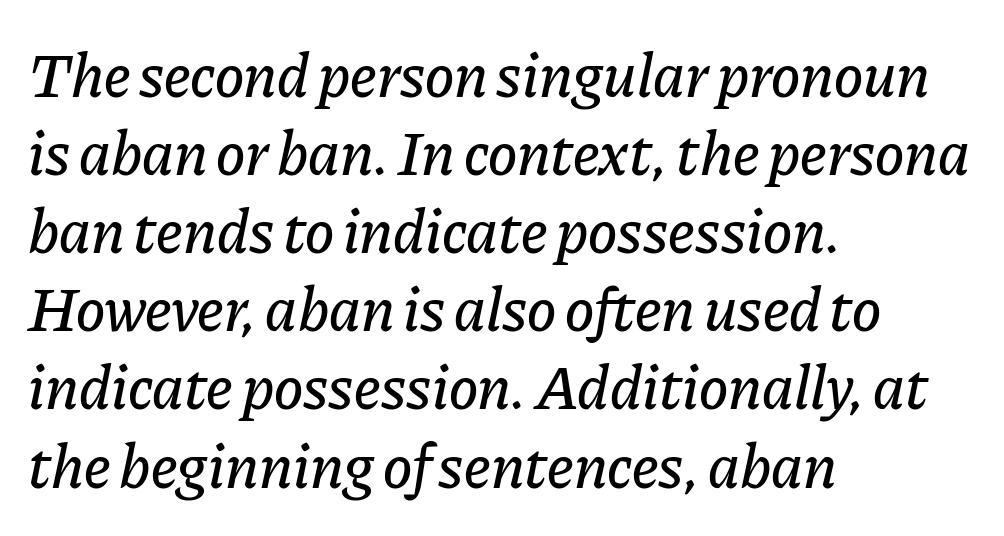
Q: Is the text italic (slanted)? A: Yes, it leans right by about 11 degrees.
Q: Is the text underlined? A: No.
Q: How is the paragraph aligned? A: Left-aligned.
Q: Is the spacing between letters normal or unusually wide? A: Normal.
Q: Is the spacing between lines tight, normal or loose? A: Normal.
Q: Width (condensed, normal, or wide)? A: Normal.
Q: Stroke contrast? A: Low.
Q: x-height? A: Medium.
Q: Monospaced? A: No.
